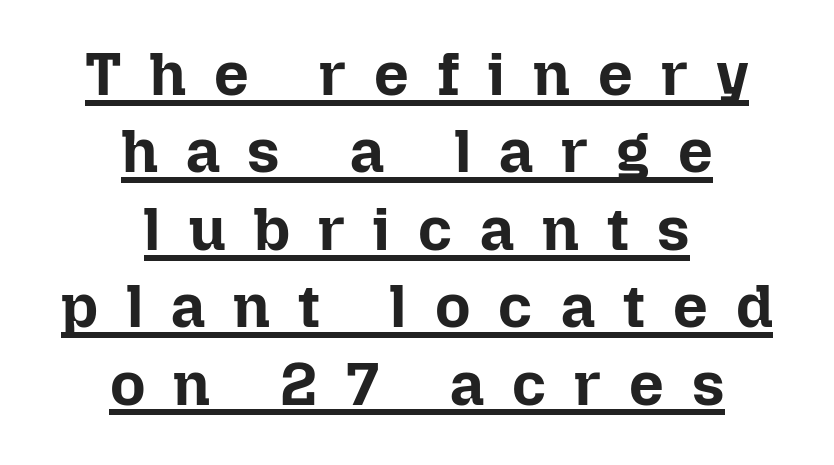
The image shows 61 px bold type, upright; set centered, normal line spacing (1.27x), unusually wide letter spacing (+0.46 em), underlined; low stroke contrast and a medium x-height.
